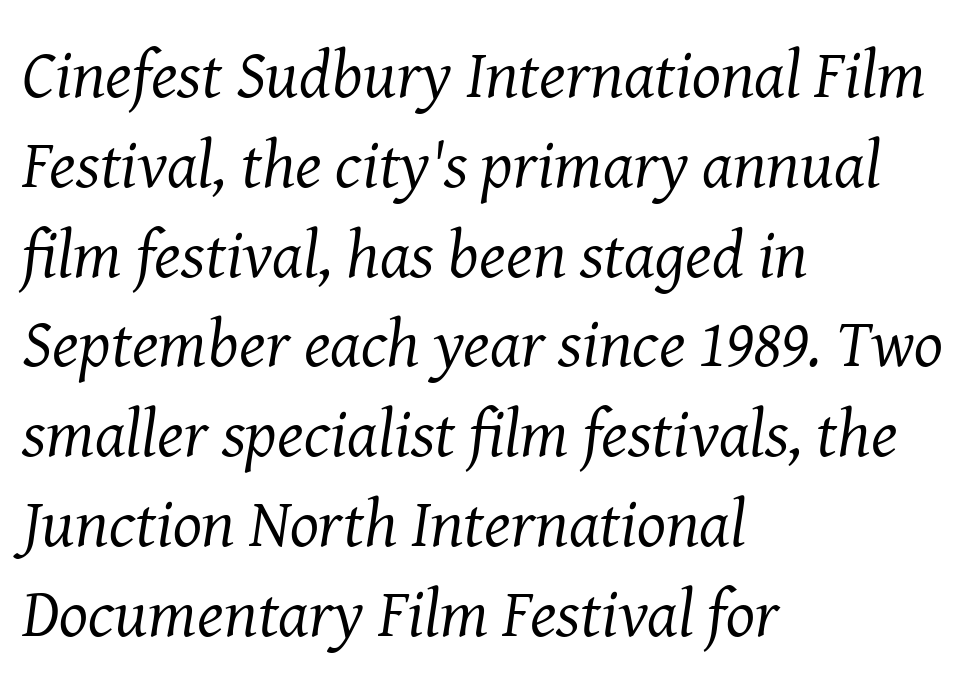
The image shows 68 px regular-weight serif type, italic (leaning right); set left-aligned, normal line spacing (1.32x), normal letter spacing, not underlined; medium stroke contrast and a medium x-height.
